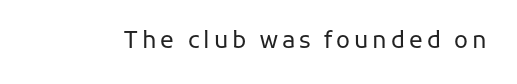
Honestly, there is no underline to notice here at all. This is roman type, the default non-slanted kind. Weight: not bold — regular or lighter.
